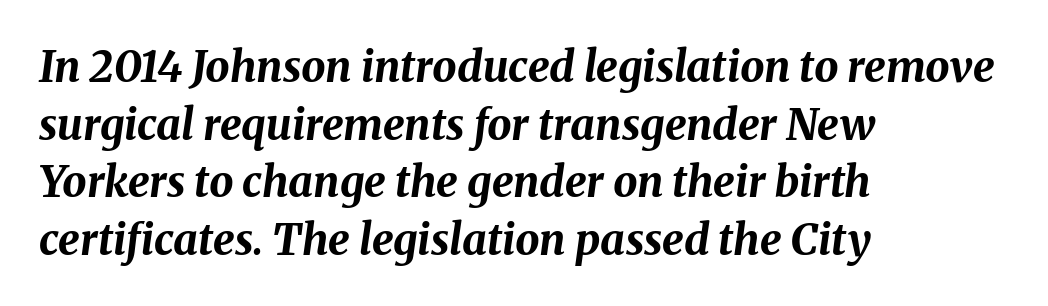
Any mark beneath the type? The region is blank. The typography opts for an oblique posture over an upright one. If you drew a ruler down the left edge, every line would touch it. Varying glyph widths throughout — classic text-font behaviour. The strokes are fattened all the way to bold.
